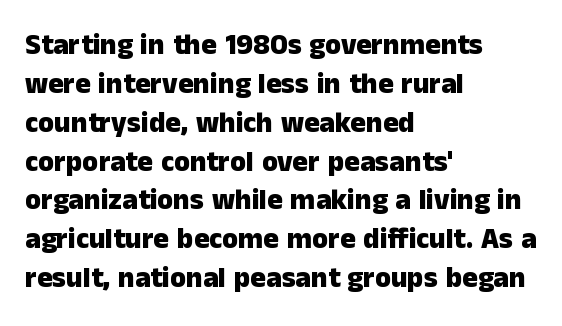
{"serif": "no", "italic": "no", "bold": "yes", "weight": "heavy", "width": "normal", "stroke_contrast": "low", "x_height": "medium", "monospaced": "no", "underline": "no", "align": "left", "line_spacing": "normal", "line_spacing_ratio": 1.34, "letter_spacing": "normal", "letter_spacing_em": 0.0, "glyph_px": 29}
